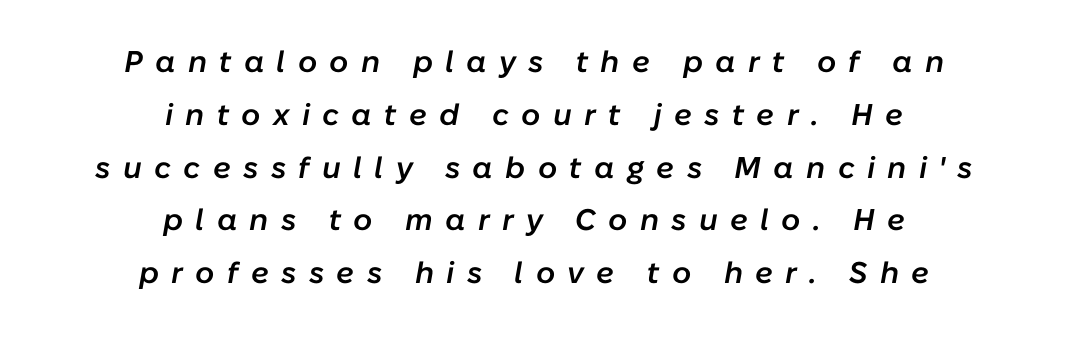
Q: Is the text bold? A: Semi-bold.
Q: Is the text italic (slanted)? A: Yes, it leans right by about 10 degrees.
Q: Is the text underlined? A: No.
Q: How is the paragraph aligned? A: Centered.
Q: Is the spacing between letters normal or unusually wide? A: Unusually wide.
Q: Width (condensed, normal, or wide)? A: Normal.
Q: Stroke contrast? A: Low.
Q: x-height? A: Medium.
Q: Monospaced? A: No.
